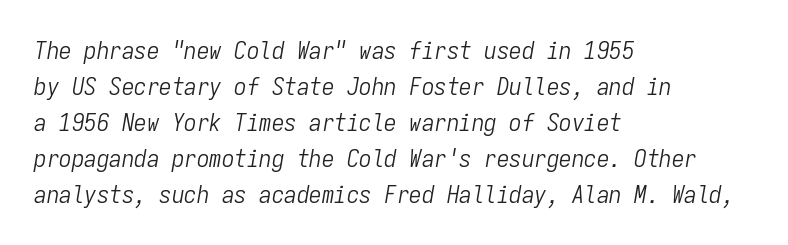
The image shows 25 px text type, italic (leaning right); set left-aligned, normal line spacing (1.44x), normal letter spacing, not underlined.
